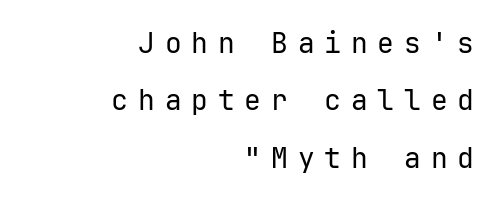
The image shows 28 px regular-weight sans-serif type, upright; set right-aligned, loose line spacing (2.05x), unusually wide letter spacing (+0.35 em), not underlined; low stroke contrast and a medium x-height.
